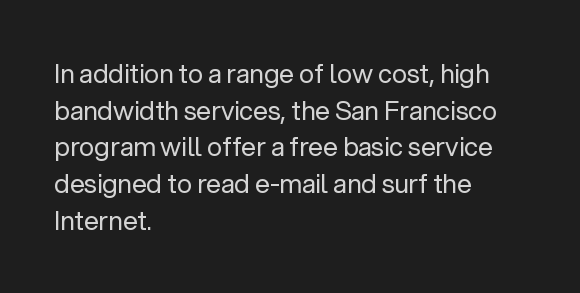
Q: Is the text bold? A: No.
Q: Is the text italic (slanted)? A: No, it is upright.
Q: Is the text underlined? A: No.
Q: How is the paragraph aligned? A: Left-aligned.
Q: Is the spacing between letters normal or unusually wide? A: Normal.
Q: Is the spacing between lines tight, normal or loose? A: Normal.
